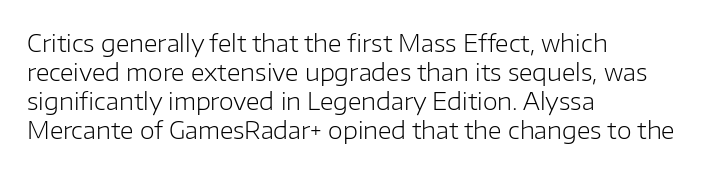
{"italic": "no", "bold": "no", "underline": "no", "align": "left", "line_spacing_ratio": 1.21, "letter_spacing": "normal", "letter_spacing_em": 0.0, "glyph_px": 24}
